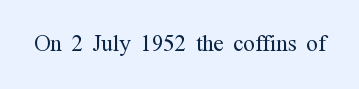
{"serif": "yes", "italic": "no", "bold": "no", "weight": "light", "width": "condensed", "stroke_contrast": "medium", "x_height": "medium", "monospaced": "no", "underline": "no", "letter_spacing": "normal", "letter_spacing_em": 0.0, "glyph_px": 30}
